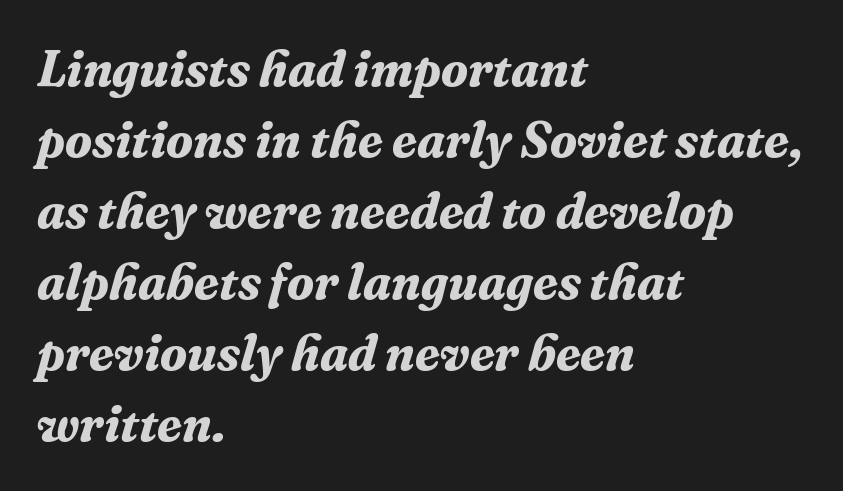
{"serif": "yes", "italic": "yes", "lean": "right", "slant_degrees": 16, "bold": "yes", "weight": "bold", "width": "normal", "stroke_contrast": "medium", "x_height": "medium", "monospaced": "no", "underline": "no", "align": "left", "line_spacing": "normal", "line_spacing_ratio": 1.42, "letter_spacing": "normal", "letter_spacing_em": 0.0, "glyph_px": 50}
